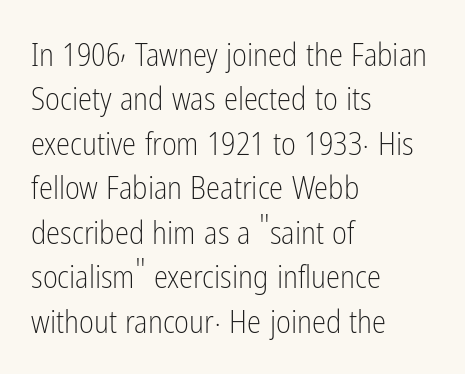
{"serif": "no", "italic": "no", "bold": "no", "weight": "light", "width": "condensed", "stroke_contrast": "low", "x_height": "medium", "monospaced": "no", "underline": "no", "align": "left", "line_spacing": "normal", "line_spacing_ratio": 1.39, "letter_spacing": "normal", "letter_spacing_em": 0.0, "glyph_px": 32}
